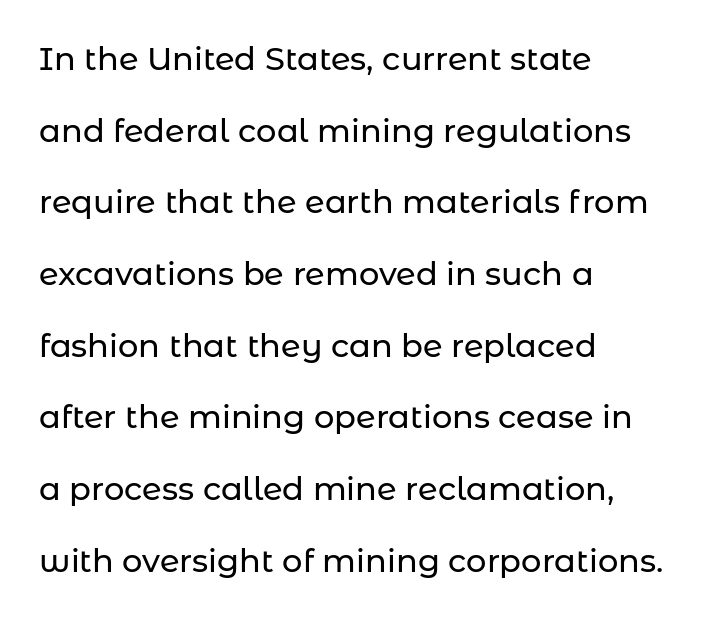
Here the glyphs are tracked normally, forming tight word shapes. Check where the strokes stop: nothing finishes them off — pure sans. The area under the type is left untouched. Line beginnings align vertically; line endings do not.
